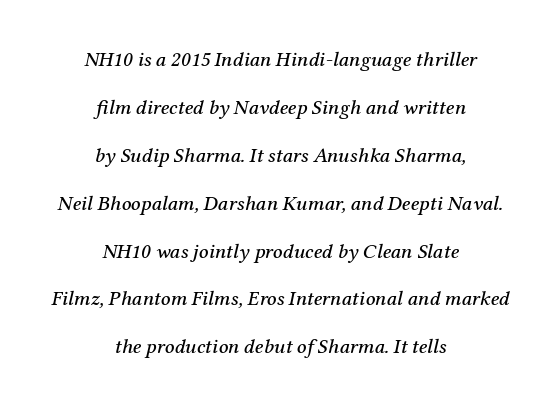
Q: Is the text italic (slanted)? A: Yes, it leans right by about 12 degrees.
Q: Is the text underlined? A: No.
Q: How is the paragraph aligned? A: Centered.
Q: Is the spacing between letters normal or unusually wide? A: Normal.
Q: Is the spacing between lines tight, normal or loose? A: Loose.
